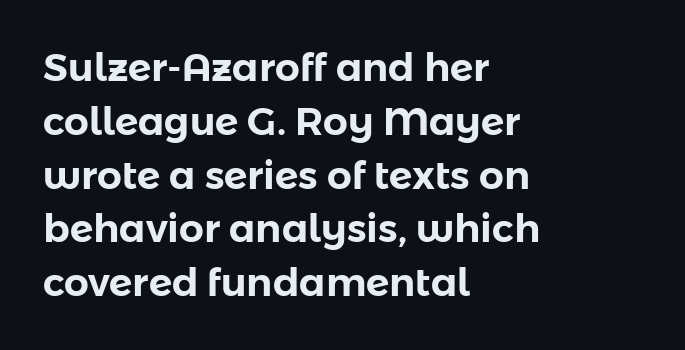
This sample uses a sans-serif face. Short note: letters normally spaced. The letters stand straight up with perfectly vertical stems. Honestly, the row spacing looks completely unremarkable.
